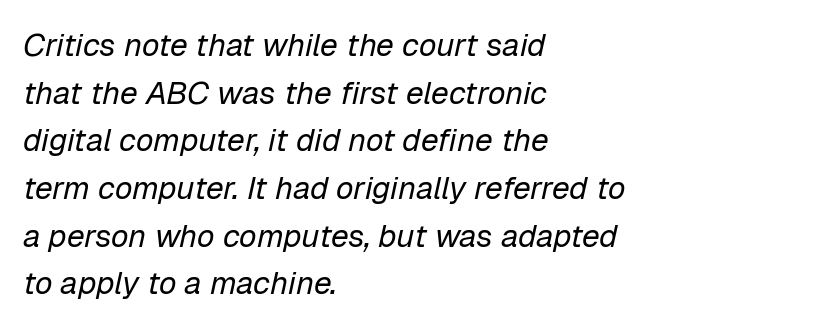
{"italic": "yes", "lean": "right", "slant_degrees": 12, "bold": "no", "weight": "regular", "width": "normal", "stroke_contrast": "low", "x_height": "medium", "monospaced": "no", "underline": "no", "align": "left", "line_spacing": "normal", "line_spacing_ratio": 1.49, "letter_spacing": "normal", "letter_spacing_em": 0.0, "glyph_px": 32}
